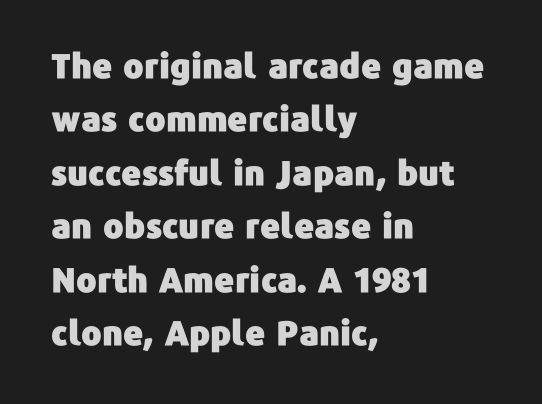
{"serif": "no", "italic": "no", "width": "normal", "stroke_contrast": "low", "x_height": "medium", "monospaced": "no", "underline": "no", "align": "left", "line_spacing": "normal", "line_spacing_ratio": 1.57, "letter_spacing": "normal", "letter_spacing_em": 0.0, "glyph_px": 34}
